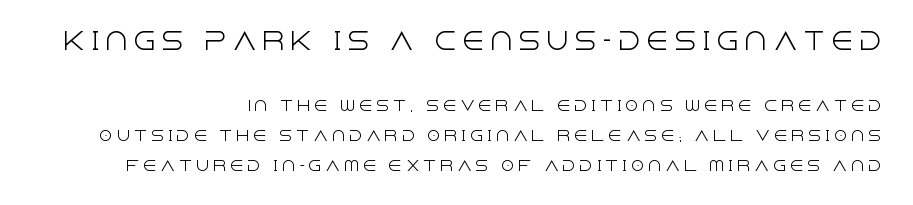
Lines of text with bare space underneath. The face used here appears at its bigger size in the upper chunk. Stems and bowls with no extra thickness — not bold. The font's upright variant was chosen for this text. The rendering inserts visible extra space after every character.
